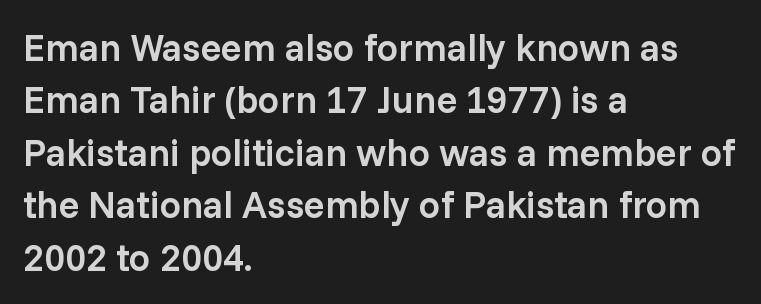
{"serif": "no", "italic": "no", "bold": "semi", "weight": "semibold", "width": "normal", "stroke_contrast": "low", "x_height": "medium", "monospaced": "no", "underline": "no", "align": "left", "line_spacing": "normal", "line_spacing_ratio": 1.38, "letter_spacing": "normal", "letter_spacing_em": 0.0, "glyph_px": 38}
